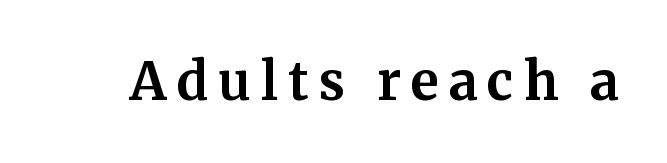
{"serif": "yes", "italic": "no", "bold": "yes", "weight": "bold", "width": "normal", "stroke_contrast": "medium", "x_height": "medium", "monospaced": "no", "underline": "no", "glyph_px": 52}
